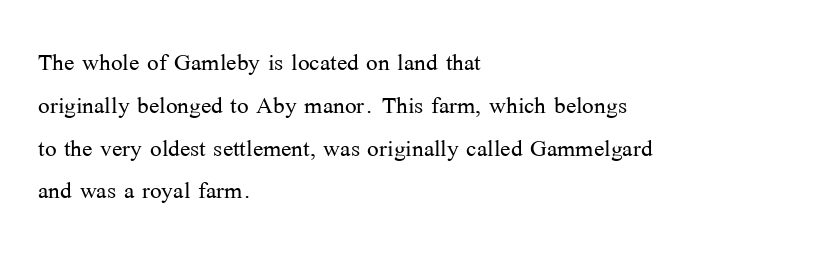
{"serif": "yes", "italic": "no", "bold": "no", "weight": "light", "width": "normal", "stroke_contrast": "medium", "x_height": "medium", "monospaced": "no", "underline": "no", "align": "left", "line_spacing": "normal", "line_spacing_ratio": 1.38, "letter_spacing": "normal", "letter_spacing_em": 0.0, "glyph_px": 31}
